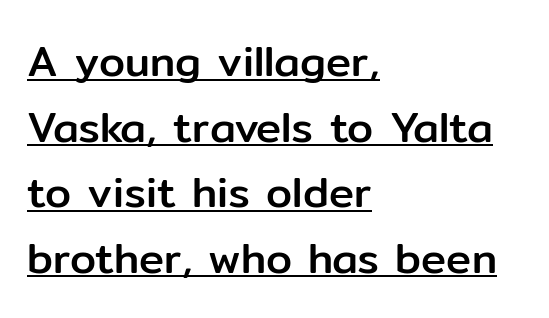
Serif or sans? Sans — the stroke terminals are bare. The passage shown is underscored from start to finish. Spacing verdict: proportional, widths tailored to each character. Observe the ordinary spacing: letters are neighbours, not strangers. Evenly set lines give the paragraph a standard silhouette. Short and long lines alike share a common starting point at left.
